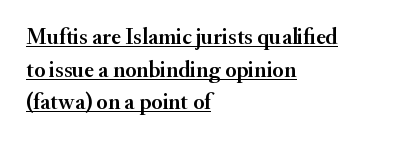
Layout note: lines flush left. Normally led — the rows are evenly, conventionally spaced. Short note: letters normally spaced. No italicization has been applied; the sample stays upright. A continuous stroke trails under the words, as in a hyperlink.
